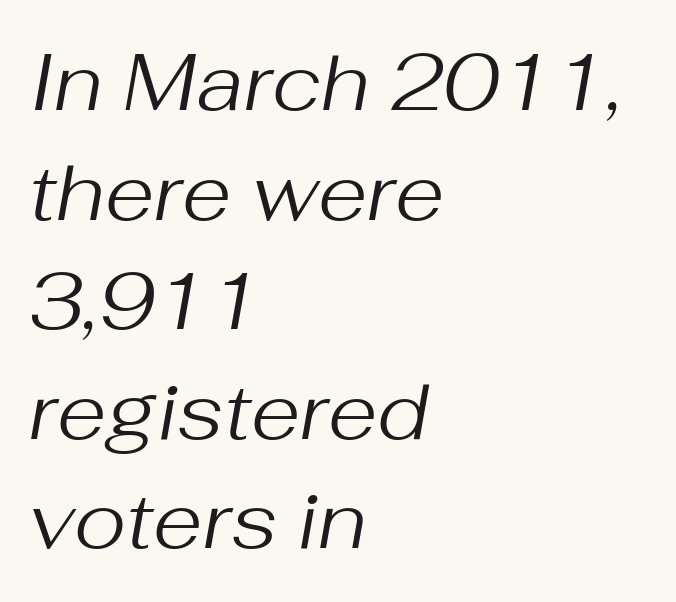
The image shows 80 px regular-weight type, italic (leaning right); set left-aligned, normal line spacing (1.37x), normal letter spacing, not underlined; medium stroke contrast and a medium x-height.
